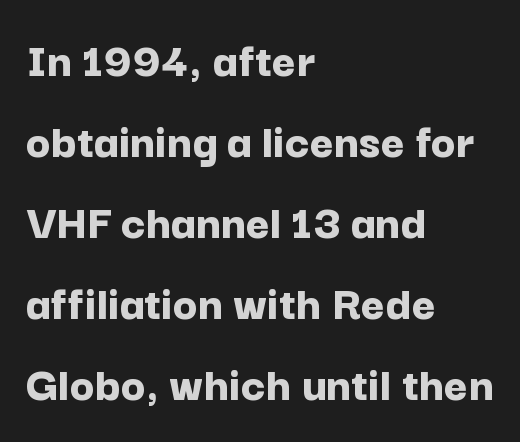
The image shows 51 px bold sans-serif type, upright; set left-aligned, normal line spacing (1.59x), normal letter spacing, not underlined; low stroke contrast and a medium x-height.
